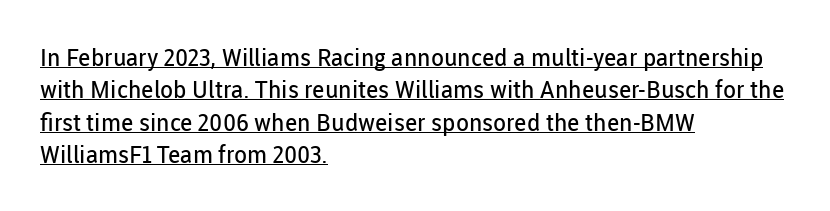
Q: Is the text bold? A: No.
Q: Is the text italic (slanted)? A: No, it is upright.
Q: Is the text underlined? A: Yes.
Q: How is the paragraph aligned? A: Left-aligned.
Q: Is the spacing between letters normal or unusually wide? A: Normal.
Q: Is the spacing between lines tight, normal or loose? A: Normal.
